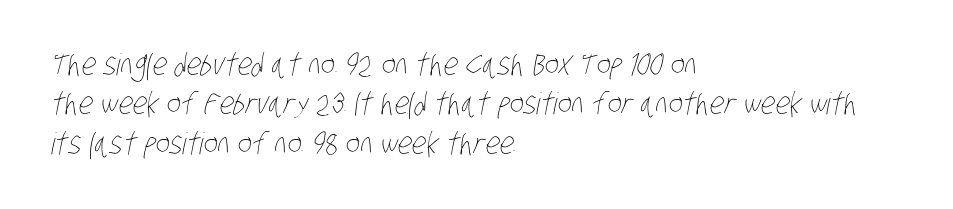
Standard letterfit; no display-style spreading of the glyphs. Is the type heavy? It reads as light-to-regular instead. Whoever set this chose a conventional vertical rhythm. The letters advance in unequal steps, a hallmark of proportional type. The words here are not underlined. These lines are set flush left with a ragged right edge.
